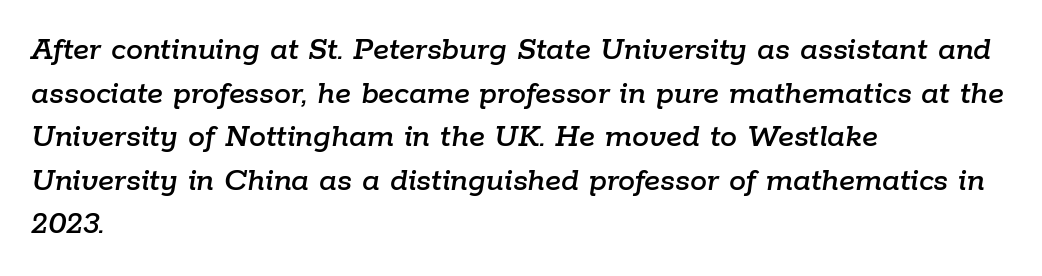
One glance says typical: line gaps are just what's usual. Layout note: lines flush left. Character widths vary here, with narrow letters taking less room than wide ones. Is the type slanted? Yes — the strokes lean at a clear angle. What stands out about the letter spacing? Nothing — it is the standard amount. Check the space under the baseline: it is left empty.
